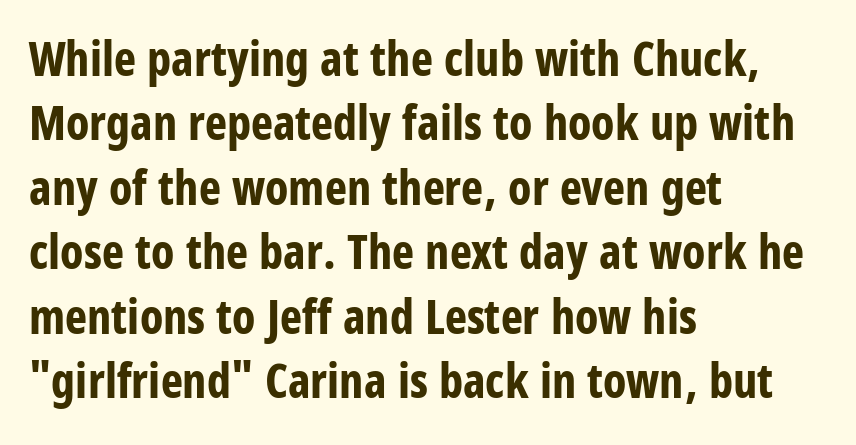
The axis of the letterforms is exactly vertical. The block of text has a typical density, with ordinary space between rows. Visually the block forms a straight wall on the left and a jagged coastline on the right. Varying glyph widths throughout — classic text-font behaviour. Inter-character spacing is left at the font's built-in metrics. A clean baseline with only descenders dipping below it.
